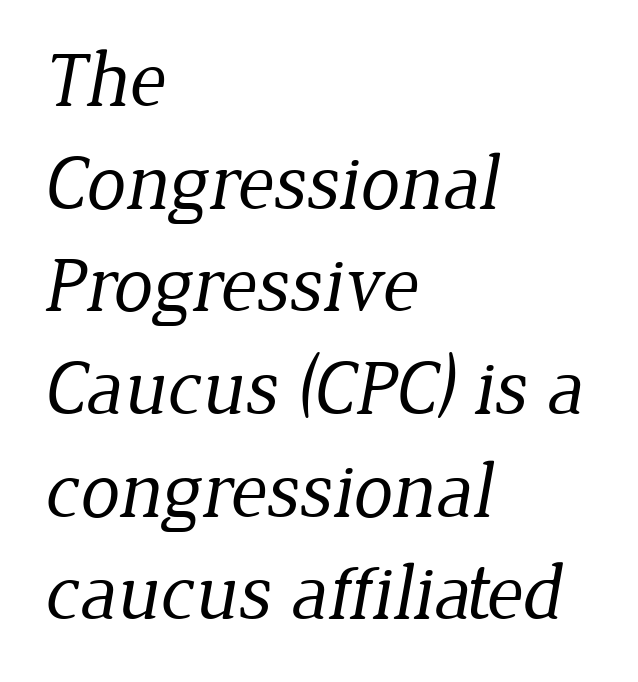
Vertical spacing — default. Character widths vary here, with narrow letters taking less room than wide ones. Heaviness? Minimal to ordinary, like unemphasized prose. Does extra space separate the letters? No, they use regular spacing. The text block is weighted toward the left margin, trailing off unevenly rightward.
